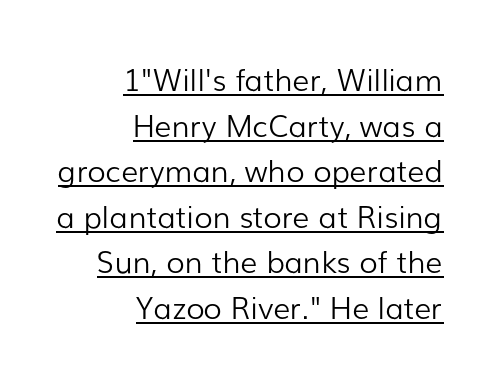
The image shows 30 px light sans-serif type, upright; set right-aligned, normal line spacing (1.52x), normal letter spacing, underlined; low stroke contrast and a medium x-height.
